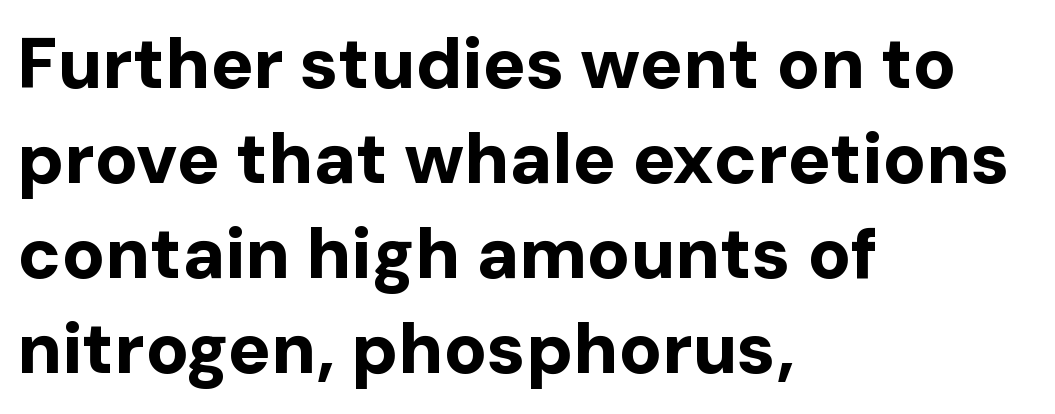
The image shows 71 px bold sans-serif type, upright; set left-aligned, normal line spacing (1.34x), normal letter spacing, not underlined; low stroke contrast and a medium x-height.
